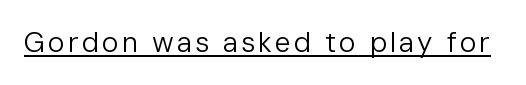
The image shows 28 px regular-weight sans-serif type, upright; set underlined; low stroke contrast and a medium x-height.
